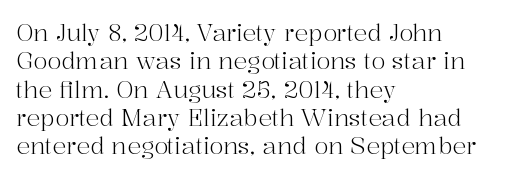
Q: Is the text bold? A: No.
Q: Is the text italic (slanted)? A: No, it is upright.
Q: Is the text underlined? A: No.
Q: How is the paragraph aligned? A: Left-aligned.
Q: Is the spacing between letters normal or unusually wide? A: Normal.
